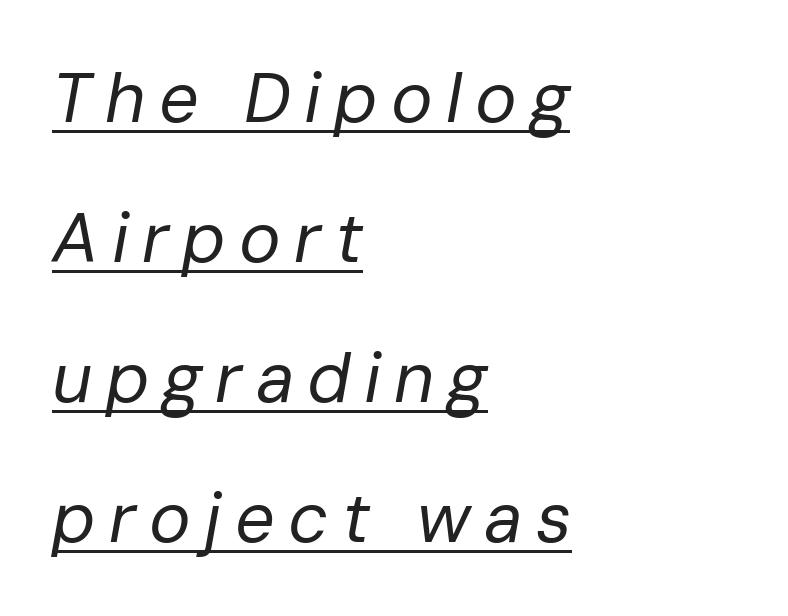
The image shows 70 px regular-weight type, italic (leaning right); set left-aligned, loose line spacing (2.0x), underlined; low stroke contrast and a medium x-height.
